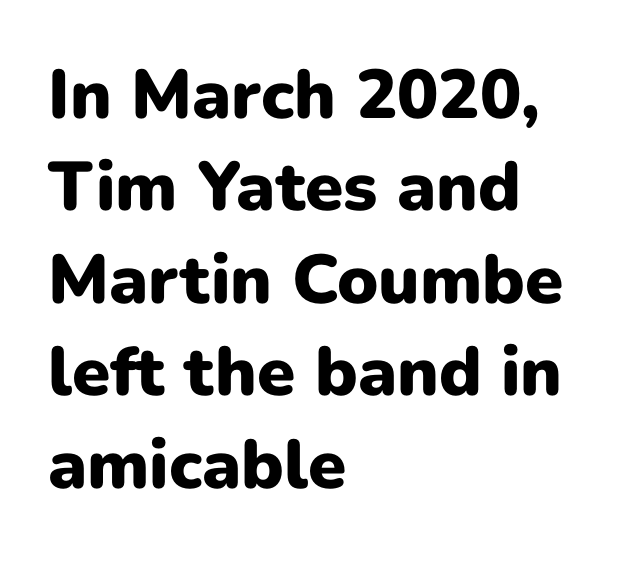
The image shows 69 px heavy sans-serif type, upright; set left-aligned, normal line spacing (1.34x), normal letter spacing, not underlined; low stroke contrast and a medium x-height.
